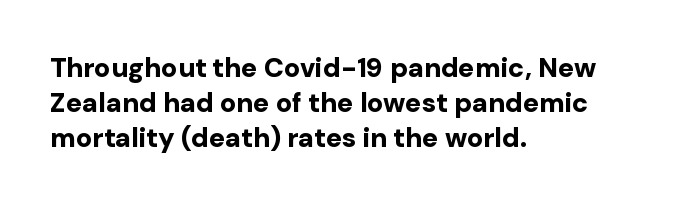
Q: Is the text bold? A: Yes.
Q: Is the text italic (slanted)? A: No, it is upright.
Q: Is the text underlined? A: No.
Q: How is the paragraph aligned? A: Left-aligned.
Q: Is the spacing between letters normal or unusually wide? A: Normal.
Q: Is the spacing between lines tight, normal or loose? A: Normal.
